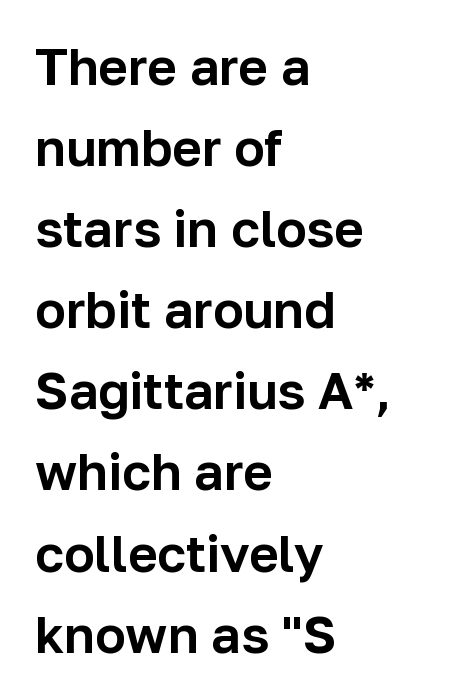
Q: Is the text italic (slanted)? A: No, it is upright.
Q: Is the typeface a serif or a sans-serif typeface? A: Sans-serif.
Q: Is the text underlined? A: No.
Q: How is the paragraph aligned? A: Left-aligned.
Q: Is the spacing between letters normal or unusually wide? A: Normal.
Q: Is the spacing between lines tight, normal or loose? A: Normal.
Q: Width (condensed, normal, or wide)? A: Normal.
Q: Stroke contrast? A: Low.
Q: x-height? A: Medium.
Q: Monospaced? A: No.
